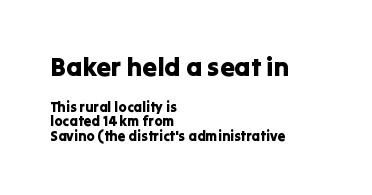
The image shows 26 px text type, upright; set left-aligned, tight line spacing (1.04x), normal letter spacing, not underlined; the first (top) block is 1.86x larger.
